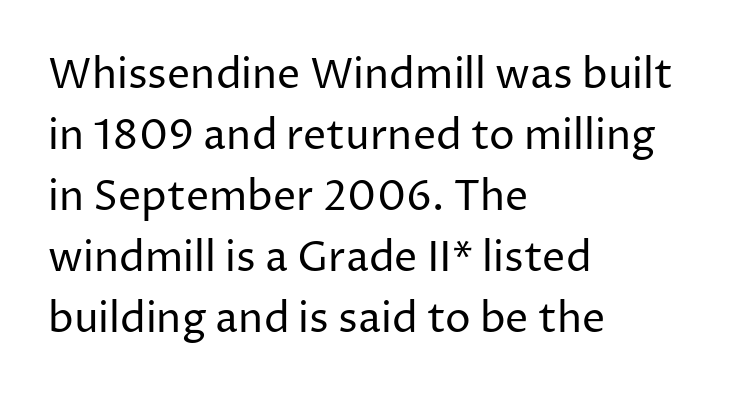
This sample has the flowing, uneven cadence of proportional lettering. This is sans-serif lettering, the kind often seen on screens and signage. This rendering leaves character spacing at its baseline value. The font's upright variant was chosen for this text. Horizontal bands of white between lines are of average thickness.
